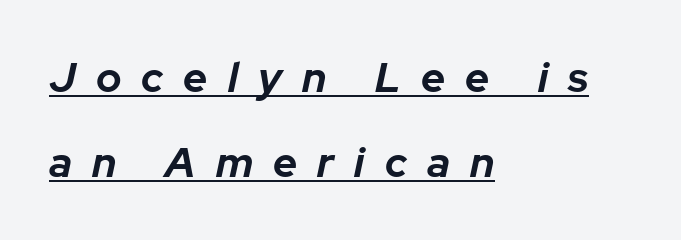
The image shows 42 px bold type, italic (leaning right); set left-aligned, loose line spacing (2.03x), unusually wide letter spacing (+0.48 em), underlined; low stroke contrast and a medium x-height.
